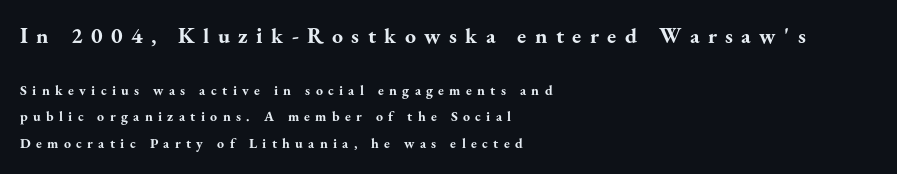
{"italic": "no", "bold": "yes", "underline": "no", "align": "left", "line_spacing": "loose", "line_spacing_ratio": 1.91, "letter_spacing": "wide", "letter_spacing_em": 0.38, "larger_block": "first", "size_ratio": 1.57, "glyph_px": 22}
